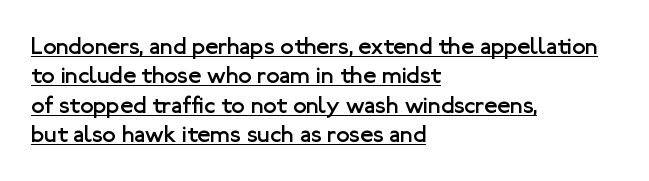
Weight: in the light-to-regular range. The letters sit at their default tracking, neither squeezed nor spread. The face used here appears with an underline applied. Posture: vertical.
